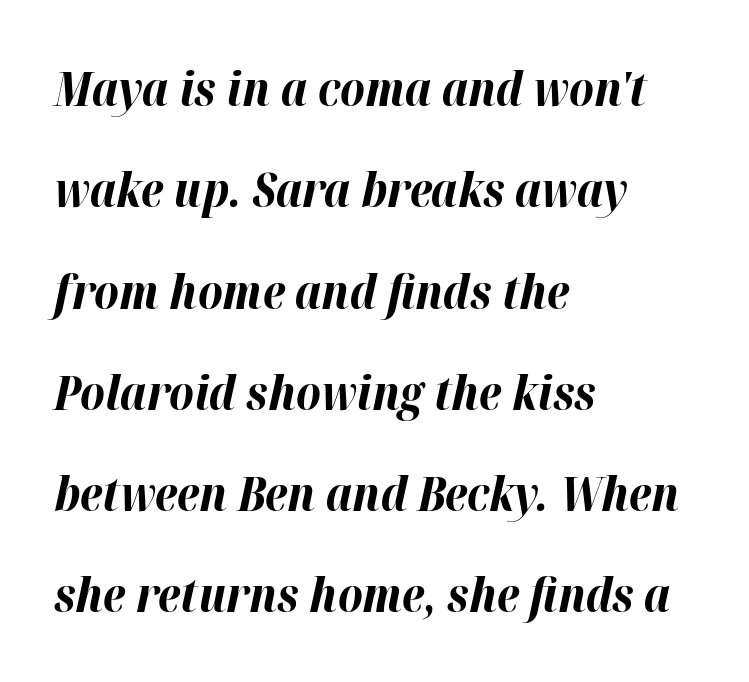
Q: Is the text bold? A: Yes.
Q: Is the text italic (slanted)? A: Yes, it leans right by about 12 degrees.
Q: Is the text underlined? A: No.
Q: How is the paragraph aligned? A: Left-aligned.
Q: Is the spacing between letters normal or unusually wide? A: Normal.
Q: Is the spacing between lines tight, normal or loose? A: Loose.
Q: Width (condensed, normal, or wide)? A: Normal.
Q: Stroke contrast? A: High.
Q: x-height? A: Medium.
Q: Monospaced? A: No.
